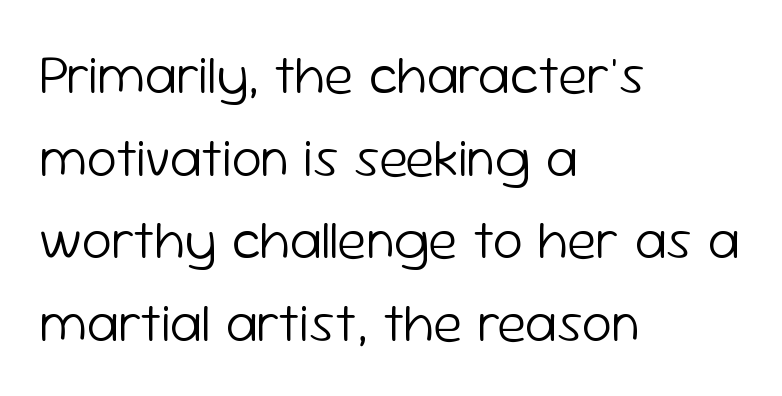
{"serif": "no", "italic": "no", "bold": "no", "weight": "light", "width": "normal", "stroke_contrast": "low", "x_height": "medium", "monospaced": "no", "underline": "no", "align": "left", "line_spacing": "normal", "line_spacing_ratio": 1.53, "letter_spacing": "normal", "letter_spacing_em": 0.0, "glyph_px": 54}
